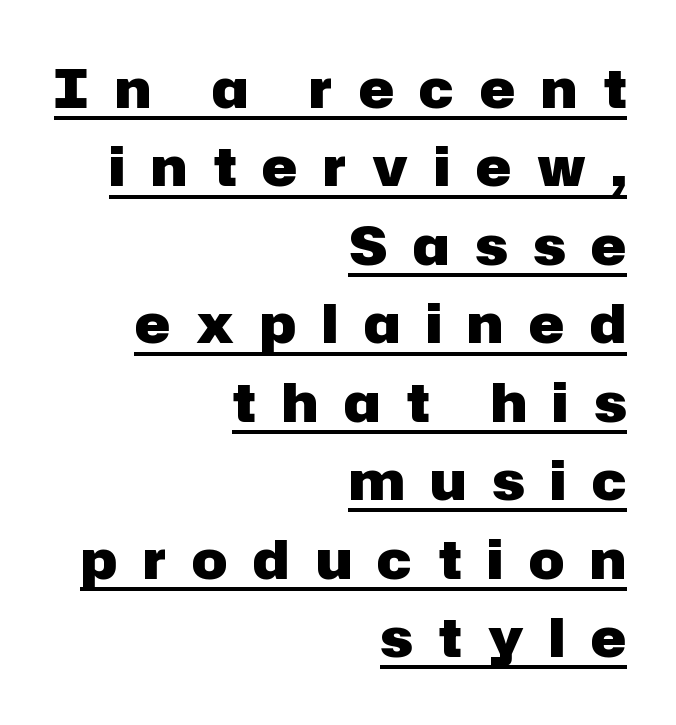
Italic: no, the glyphs are upright roman. A typesetter would label this face a sans. Heavy, bold letterforms. Does the leading feel generous? No, just average.
